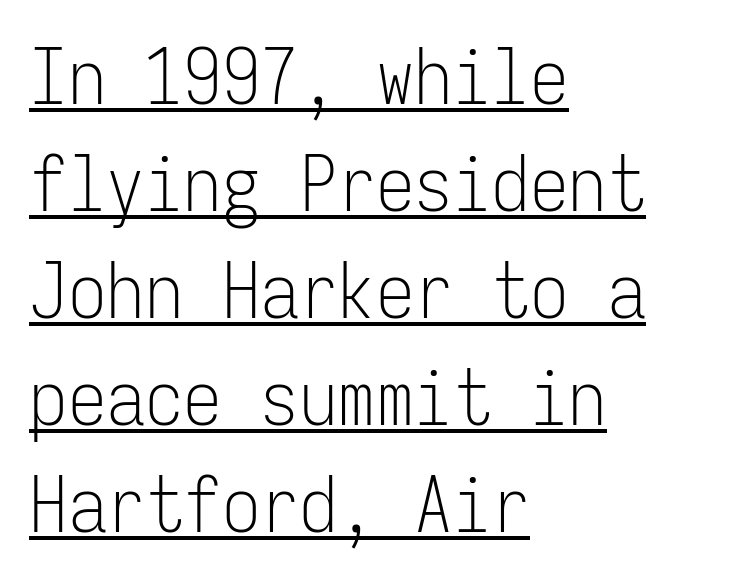
{"serif": "no", "italic": "no", "bold": "no", "weight": "light", "width": "condensed", "stroke_contrast": "low", "x_height": "medium", "monospaced": "yes", "underline": "yes", "align": "left", "line_spacing": "normal", "line_spacing_ratio": 1.39, "letter_spacing": "normal", "letter_spacing_em": 0.0, "glyph_px": 77}
